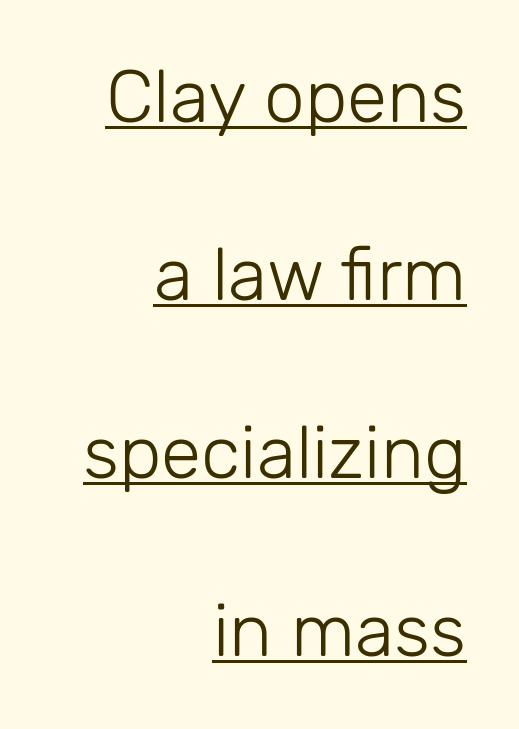
The image shows 73 px light sans-serif type, upright; set right-aligned, loose line spacing (2.44x), normal letter spacing, underlined; low stroke contrast and a medium x-height.
